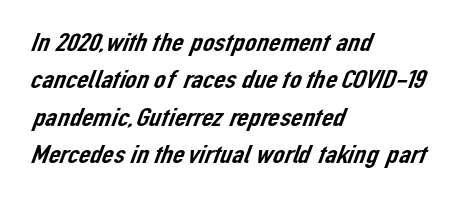
The image shows 26 px text type; set left-aligned, normal line spacing (1.44x), normal letter spacing, not underlined.
